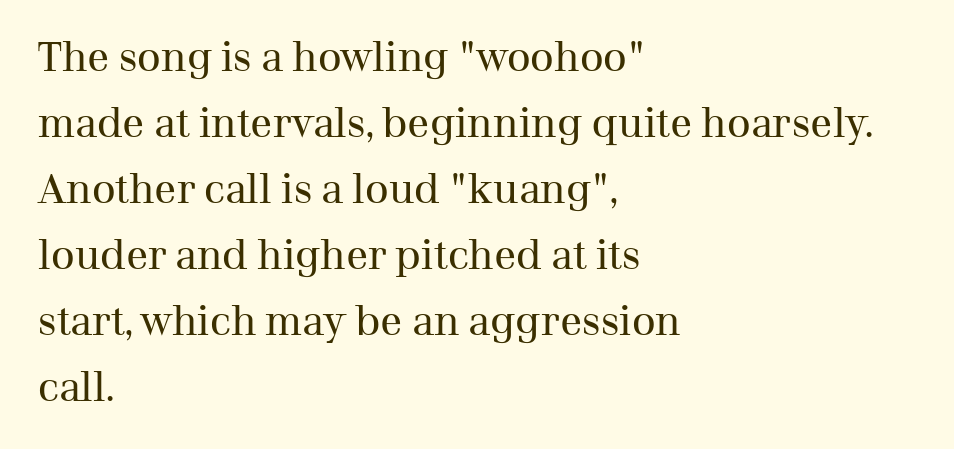
The image shows 41 px regular-weight serif type, upright; set left-aligned, normal line spacing (1.61x), normal letter spacing, not underlined; medium stroke contrast and a medium x-height.
